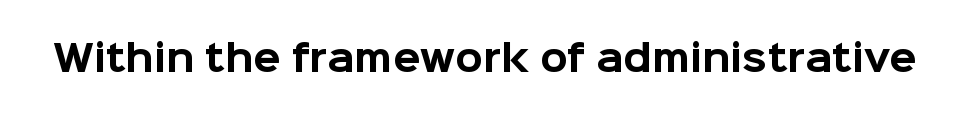
This sample uses plain, unmodified letter spacing. Examine the stroke ends and you'll find no serifs. Spacing verdict: proportional, widths tailored to each character. The specimen reads as upright at a glance.
